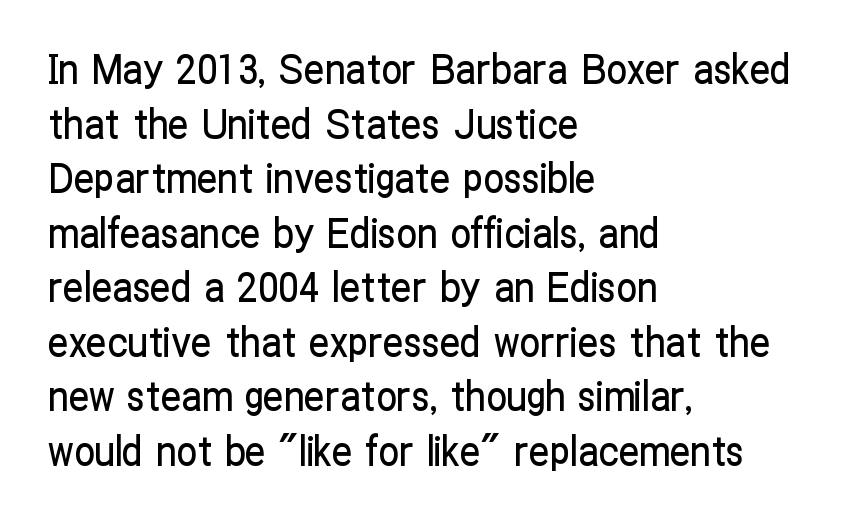
The image shows 41 px condensed sans-serif type, upright; set left-aligned, normal line spacing (1.33x), normal letter spacing, not underlined; low stroke contrast and a medium x-height.
